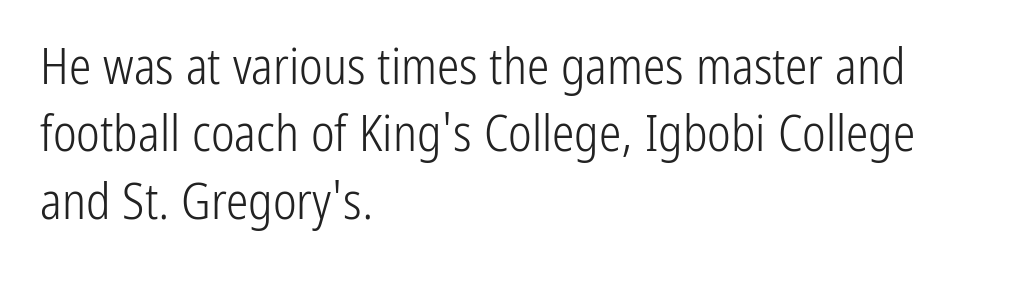
This reads as an unemphasized weight, regular at the heaviest. Between one letter and the next there's only the usual sliver of space. Looks like regular typesetting: each glyph gets only the width it needs. Nobody drew a line under any word here.
